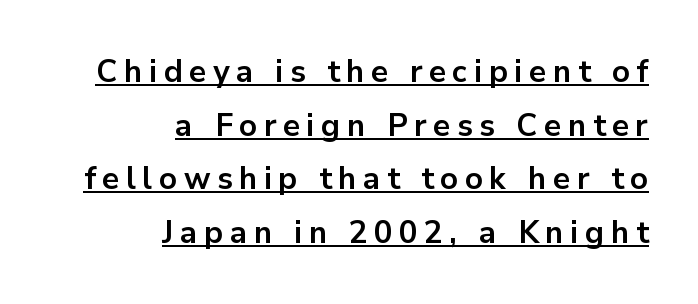
{"serif": "no", "italic": "no", "bold": "yes", "weight": "bold", "width": "normal", "stroke_contrast": "low", "x_height": "medium", "monospaced": "no", "underline": "yes", "align": "right", "line_spacing_ratio": 1.73, "letter_spacing": "wide", "letter_spacing_em": 0.21, "glyph_px": 31}
